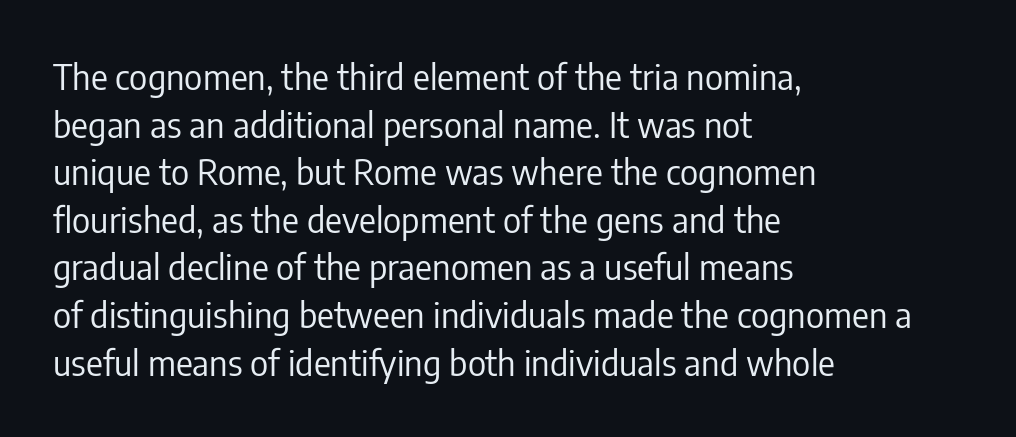
{"serif": "no", "italic": "no", "bold": "no", "weight": "regular", "width": "condensed", "stroke_contrast": "low", "x_height": "medium", "monospaced": "no", "underline": "no", "align": "left", "line_spacing": "normal", "line_spacing_ratio": 1.36, "letter_spacing": "normal", "letter_spacing_em": 0.0, "glyph_px": 35}
